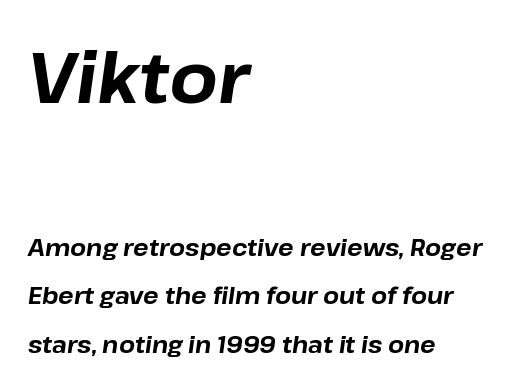
The image shows 70 px bold type, italic (leaning right); set left-aligned, loose line spacing (2.1x), normal letter spacing, not underlined; the first (top) block is 3.04x larger; low stroke contrast and a medium x-height.
